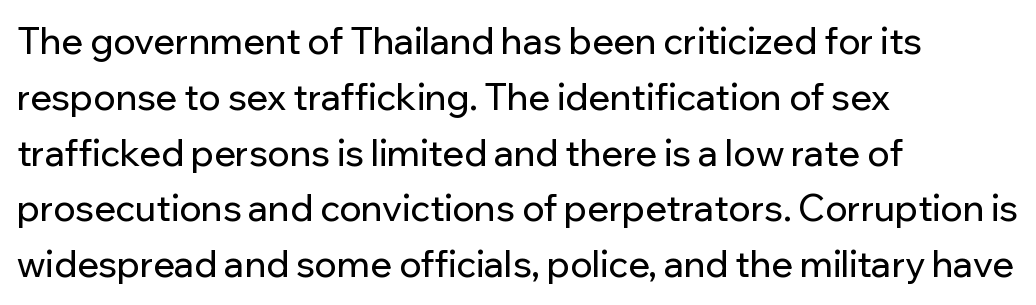
A typesetter would call this proportional, since set widths differ per character. Which margin do the lines hug? The left one — the right edge is uneven. Words appear dense and cohesive because spacing is normal. No feet cap the strokes, marking this as sans-serif type. This sample keeps an unexceptional amount of space between lines.
